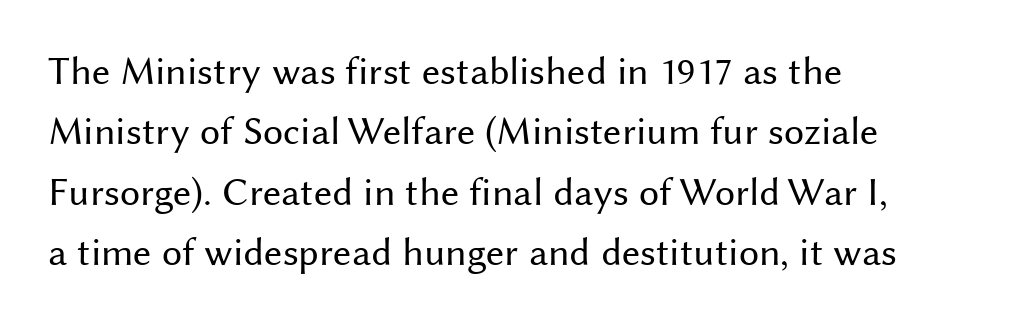
Q: Is the text bold? A: No.
Q: Is the text italic (slanted)? A: No, it is upright.
Q: Is the typeface a serif or a sans-serif typeface? A: Sans-serif.
Q: Is the text underlined? A: No.
Q: How is the paragraph aligned? A: Left-aligned.
Q: Is the spacing between letters normal or unusually wide? A: Normal.
Q: Is the spacing between lines tight, normal or loose? A: Normal.
Q: Width (condensed, normal, or wide)? A: Normal.
Q: Stroke contrast? A: Medium.
Q: x-height? A: Medium.
Q: Monospaced? A: No.
